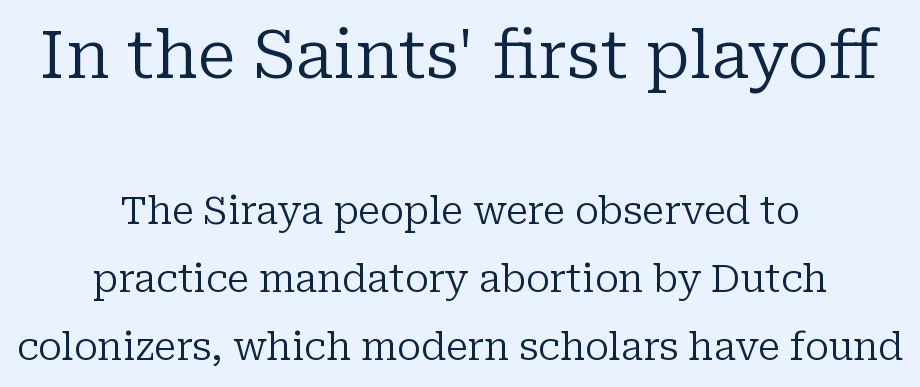
Q: Is the text bold? A: No.
Q: Is the text italic (slanted)? A: No, it is upright.
Q: Is the typeface a serif or a sans-serif typeface? A: Serif.
Q: Is the text underlined? A: No.
Q: How is the paragraph aligned? A: Centered.
Q: Is the spacing between letters normal or unusually wide? A: Normal.
Q: Which block of text is set in a larger size, the first (top) or the second (bottom)? A: The first (top) one.
Q: Width (condensed, normal, or wide)? A: Normal.
Q: Stroke contrast? A: Low.
Q: x-height? A: Medium.
Q: Monospaced? A: No.
